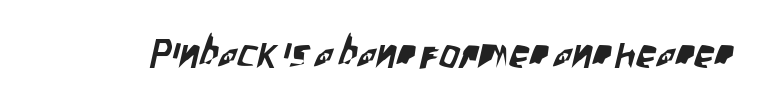
{"serif": "no", "width": "condensed", "stroke_contrast": "low", "x_height": "large", "monospaced": "no", "underline": "no", "letter_spacing": "normal", "letter_spacing_em": 0.0, "glyph_px": 40}
